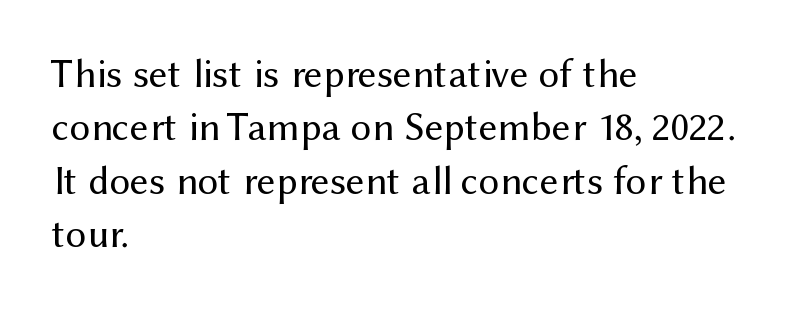
{"serif": "no", "italic": "no", "bold": "no", "weight": "regular", "width": "normal", "stroke_contrast": "medium", "x_height": "medium", "monospaced": "no", "underline": "no", "align": "left", "line_spacing": "normal", "line_spacing_ratio": 1.3, "letter_spacing": "normal", "letter_spacing_em": 0.0, "glyph_px": 41}
